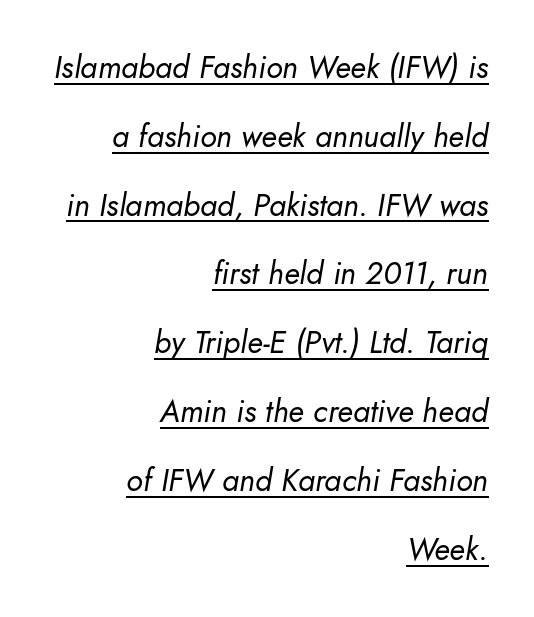
The image shows 31 px regular-weight type, italic (leaning right); set right-aligned, loose line spacing (2.22x), normal letter spacing, underlined; low stroke contrast and a small x-height.
